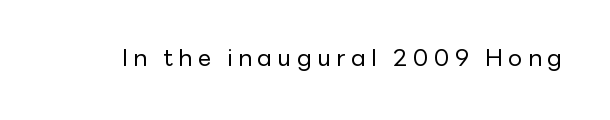
The image shows 24 px text type, upright; set unusually wide letter spacing (+0.22 em), not underlined.
